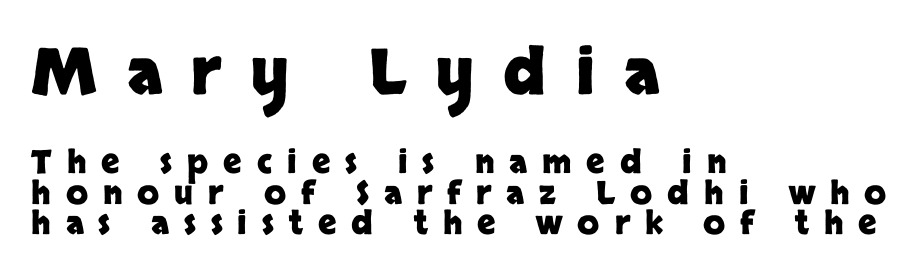
Q: Is the text bold? A: Yes.
Q: Is the text italic (slanted)? A: No, it is upright.
Q: Is the typeface a serif or a sans-serif typeface? A: Sans-serif.
Q: Is the text underlined? A: No.
Q: How is the paragraph aligned? A: Left-aligned.
Q: Is the spacing between letters normal or unusually wide? A: Unusually wide.
Q: Is the spacing between lines tight, normal or loose? A: Tight.
Q: Which block of text is set in a larger size, the first (top) or the second (bottom)? A: The first (top) one.
Q: Width (condensed, normal, or wide)? A: Normal.
Q: Stroke contrast? A: Low.
Q: x-height? A: Large.
Q: Monospaced? A: No.
